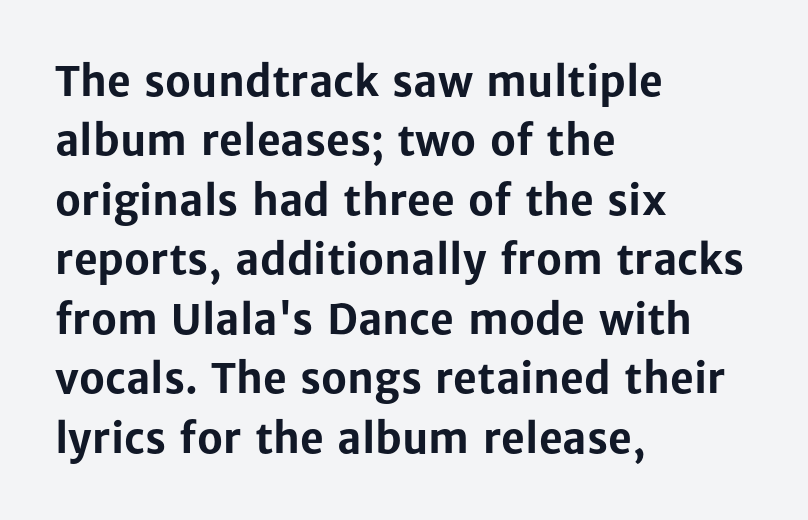
Q: Is the text bold? A: Yes.
Q: Is the text italic (slanted)? A: No, it is upright.
Q: Is the typeface a serif or a sans-serif typeface? A: Sans-serif.
Q: Is the text underlined? A: No.
Q: How is the paragraph aligned? A: Left-aligned.
Q: Is the spacing between letters normal or unusually wide? A: Normal.
Q: Is the spacing between lines tight, normal or loose? A: Normal.
Q: Width (condensed, normal, or wide)? A: Normal.
Q: Stroke contrast? A: Low.
Q: x-height? A: Medium.
Q: Monospaced? A: No.
